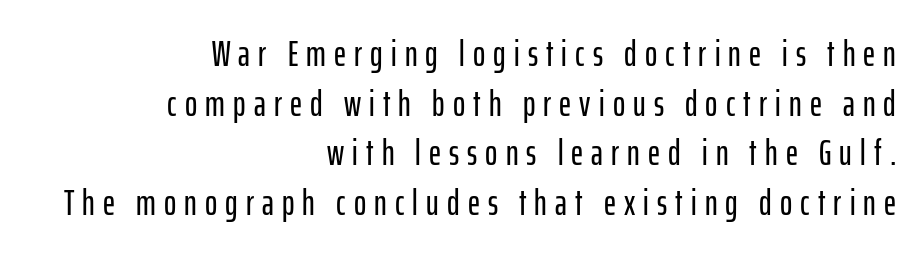
{"serif": "no", "italic": "no", "width": "condensed", "stroke_contrast": "low", "x_height": "medium", "monospaced": "no", "underline": "no", "align": "right", "line_spacing": "normal", "line_spacing_ratio": 1.34, "letter_spacing": "wide", "letter_spacing_em": 0.22, "glyph_px": 37}
